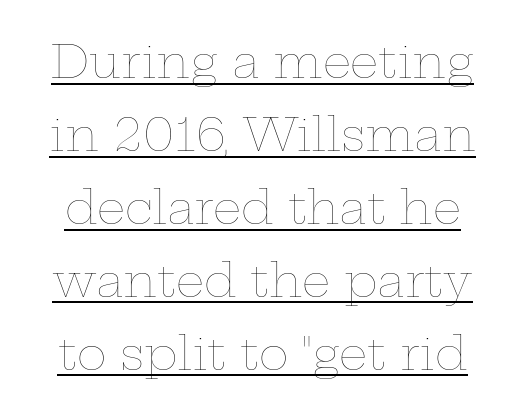
{"italic": "no", "bold": "no", "weight": "thin", "width": "wide", "stroke_contrast": "low", "x_height": "medium", "monospaced": "no", "underline": "yes", "line_spacing": "normal", "line_spacing_ratio": 1.62, "letter_spacing": "normal", "letter_spacing_em": 0.0, "glyph_px": 45}
